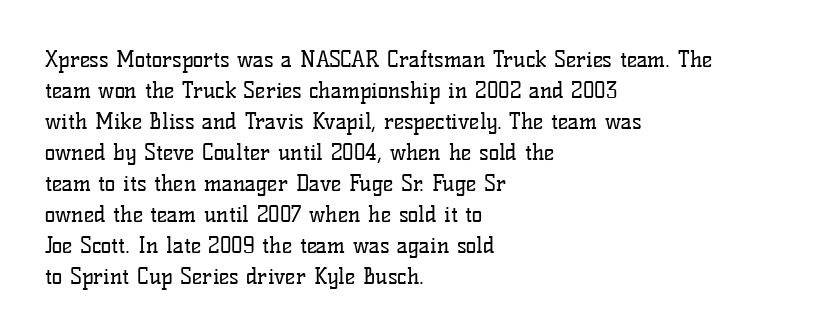
The image shows 22 px text type, upright; set left-aligned, normal line spacing (1.41x), normal letter spacing, not underlined.
